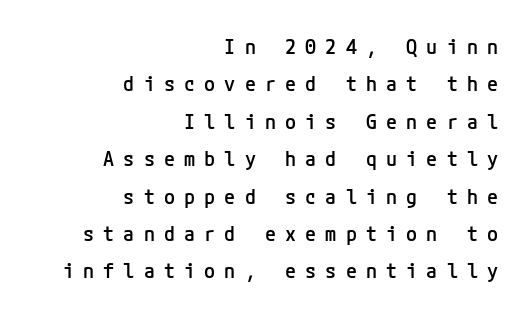
Q: Is the text bold? A: Semi-bold.
Q: Is the text italic (slanted)? A: No, it is upright.
Q: Is the text underlined? A: No.
Q: How is the paragraph aligned? A: Right-aligned.
Q: Is the spacing between letters normal or unusually wide? A: Unusually wide.
